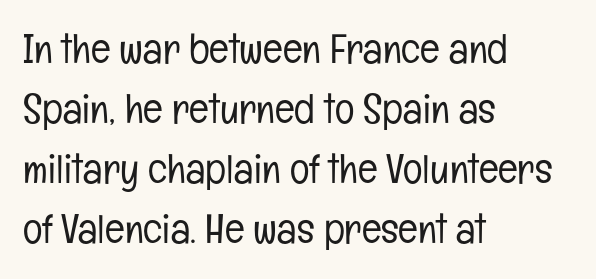
The image shows 41 px light, condensed sans-serif type, upright; set left-aligned, normal line spacing (1.46x), normal letter spacing, not underlined; low stroke contrast and a medium x-height.
